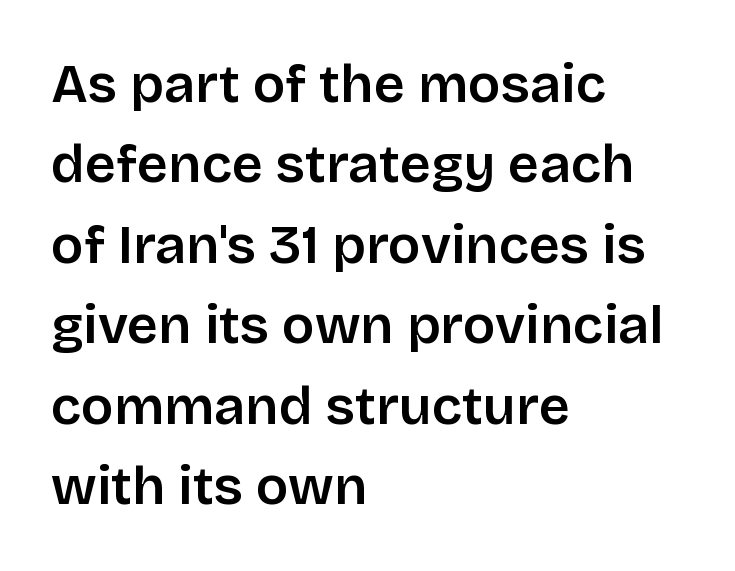
Q: Is the text bold? A: Semi-bold.
Q: Is the text italic (slanted)? A: No, it is upright.
Q: Is the typeface a serif or a sans-serif typeface? A: Sans-serif.
Q: Is the text underlined? A: No.
Q: How is the paragraph aligned? A: Left-aligned.
Q: Is the spacing between letters normal or unusually wide? A: Normal.
Q: Is the spacing between lines tight, normal or loose? A: Normal.
Q: Width (condensed, normal, or wide)? A: Normal.
Q: Stroke contrast? A: Low.
Q: x-height? A: Large.
Q: Monospaced? A: No.
